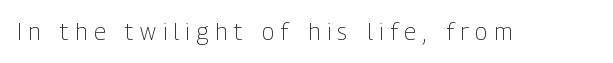
The image shows 23 px text type, upright; set unusually wide letter spacing (+0.29 em), not underlined.
